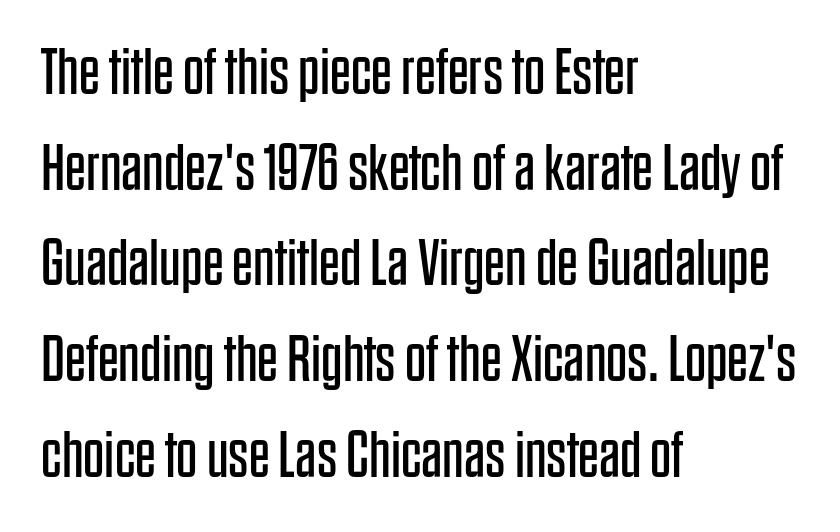
The image shows 66 px regular-weight, condensed sans-serif type, upright; set left-aligned, normal line spacing (1.45x), normal letter spacing, not underlined; low stroke contrast and a large x-height.
